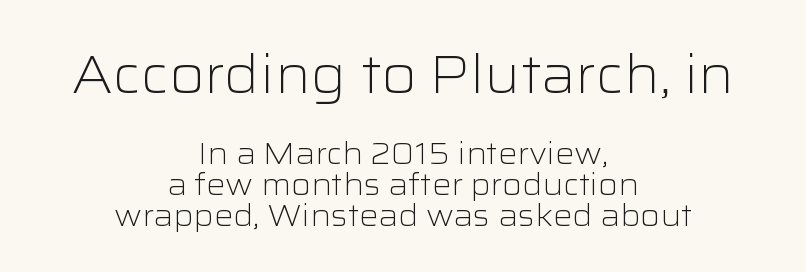
{"serif": "no", "italic": "no", "bold": "no", "weight": "light", "width": "wide", "stroke_contrast": "low", "x_height": "medium", "monospaced": "no", "underline": "no", "align": "center", "line_spacing": "tight", "line_spacing_ratio": 1.03, "letter_spacing": "normal", "letter_spacing_em": 0.0, "larger_block": "first", "size_ratio": 1.77, "glyph_px": 53}
